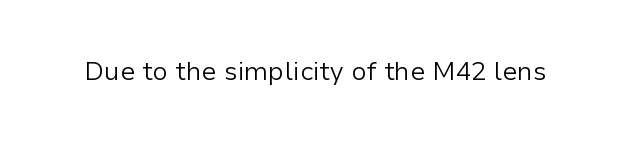
{"italic": "no", "bold": "no", "underline": "no", "letter_spacing": "normal", "letter_spacing_em": 0.0, "glyph_px": 26}
